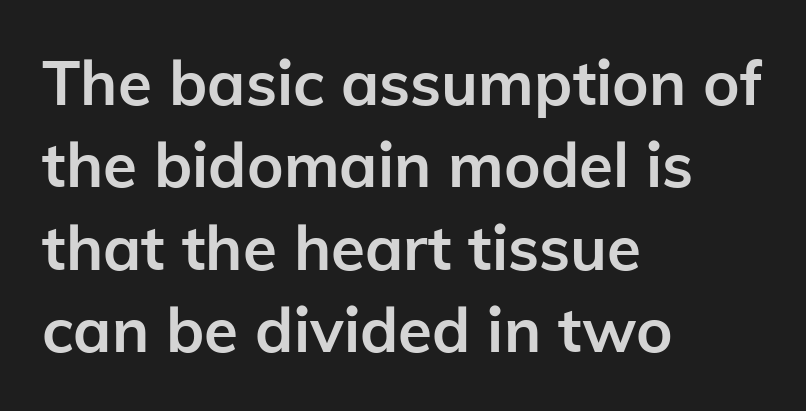
The image shows 62 px semibold sans-serif type, upright; set left-aligned, normal line spacing (1.33x), normal letter spacing, not underlined; low stroke contrast and a medium x-height.
